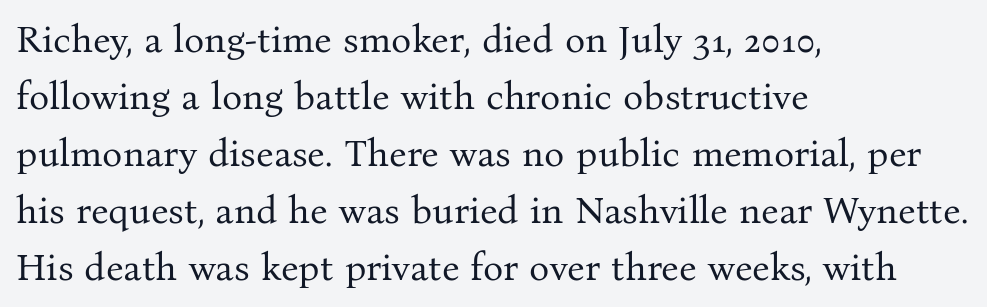
{"serif": "yes", "italic": "no", "bold": "no", "weight": "regular", "width": "normal", "stroke_contrast": "medium", "x_height": "medium", "monospaced": "no", "underline": "no", "align": "left", "line_spacing": "normal", "line_spacing_ratio": 1.5, "letter_spacing": "normal", "letter_spacing_em": 0.0, "glyph_px": 38}
